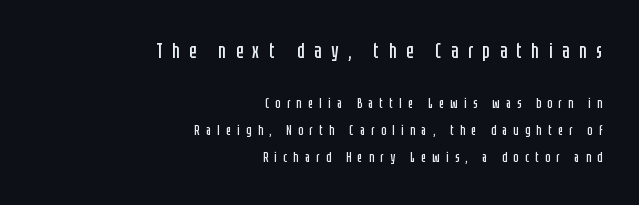
The image shows 21 px text type, upright; set right-aligned, loose line spacing (1.93x), unusually wide letter spacing (+0.47 em), not underlined; the first (top) block is 1.5x larger.
